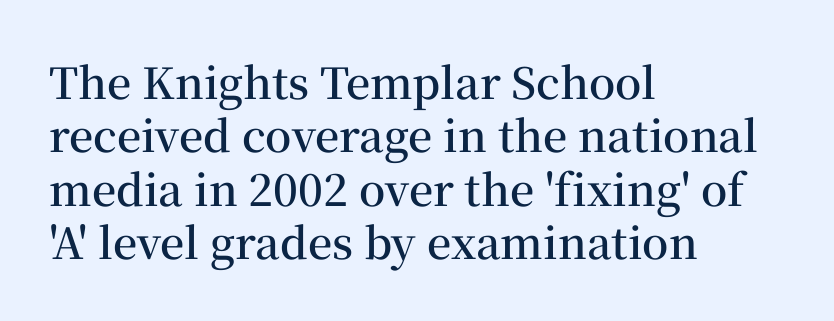
The rendering shows small feet on the letterforms — a serif design. Bold? Not quite — semibold, heavier than regular but stopping short. Decoration check: the copy has no underline. Left-aligned paragraph, ragged on the right.
